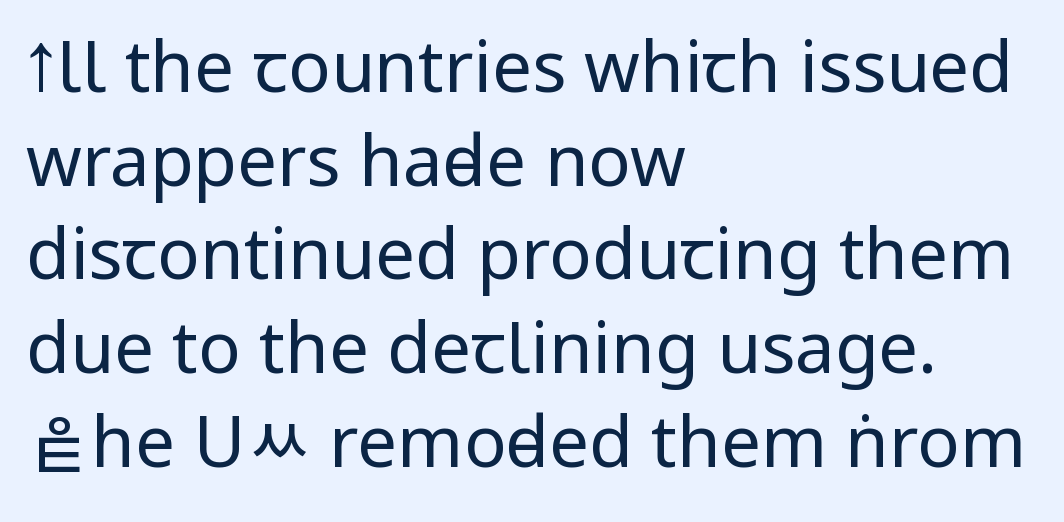
The image shows 71 px regular-weight, condensed sans-serif type, upright; set left-aligned, normal line spacing (1.32x), normal letter spacing, not underlined; low stroke contrast and a large x-height.
